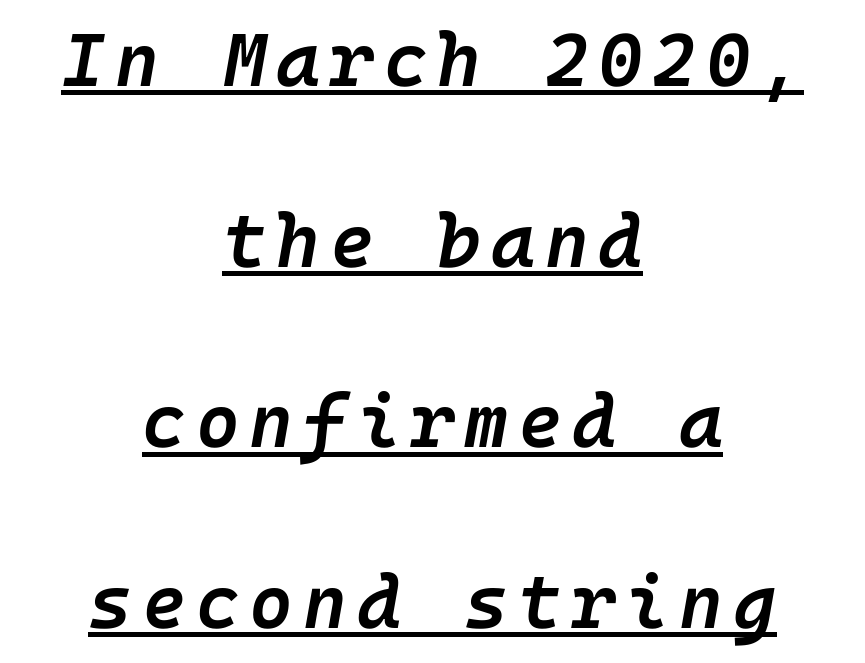
Q: Is the text bold? A: Semi-bold.
Q: Is the text italic (slanted)? A: Yes, it leans right by about 10 degrees.
Q: Is the text underlined? A: Yes.
Q: How is the paragraph aligned? A: Centered.
Q: Is the spacing between lines tight, normal or loose? A: Loose.
Q: Width (condensed, normal, or wide)? A: Normal.
Q: Stroke contrast? A: Low.
Q: x-height? A: Medium.
